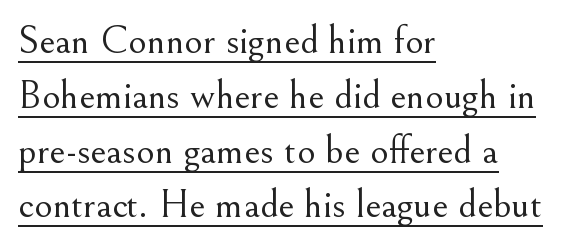
Q: Is the text bold? A: No.
Q: Is the text italic (slanted)? A: No, it is upright.
Q: Is the typeface a serif or a sans-serif typeface? A: Serif.
Q: Is the text underlined? A: Yes.
Q: How is the paragraph aligned? A: Left-aligned.
Q: Is the spacing between letters normal or unusually wide? A: Normal.
Q: Is the spacing between lines tight, normal or loose? A: Normal.
Q: Width (condensed, normal, or wide)? A: Normal.
Q: Stroke contrast? A: Medium.
Q: x-height? A: Small.
Q: Monospaced? A: No.
